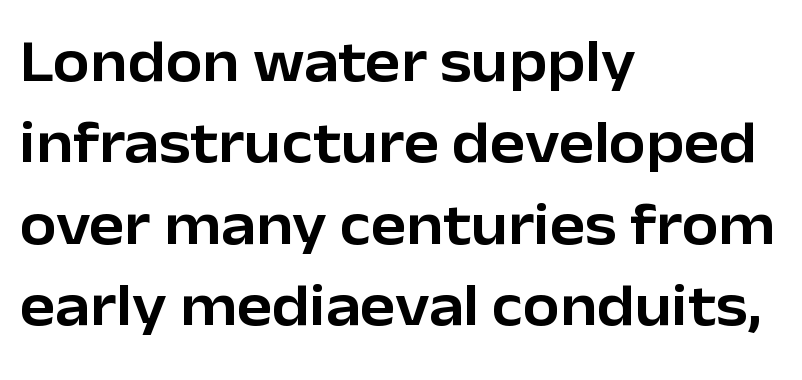
Q: Is the text italic (slanted)? A: No, it is upright.
Q: Is the typeface a serif or a sans-serif typeface? A: Sans-serif.
Q: Is the text underlined? A: No.
Q: How is the paragraph aligned? A: Left-aligned.
Q: Is the spacing between letters normal or unusually wide? A: Normal.
Q: Is the spacing between lines tight, normal or loose? A: Normal.
Q: Width (condensed, normal, or wide)? A: Normal.
Q: Stroke contrast? A: Low.
Q: x-height? A: Medium.
Q: Monospaced? A: No.
